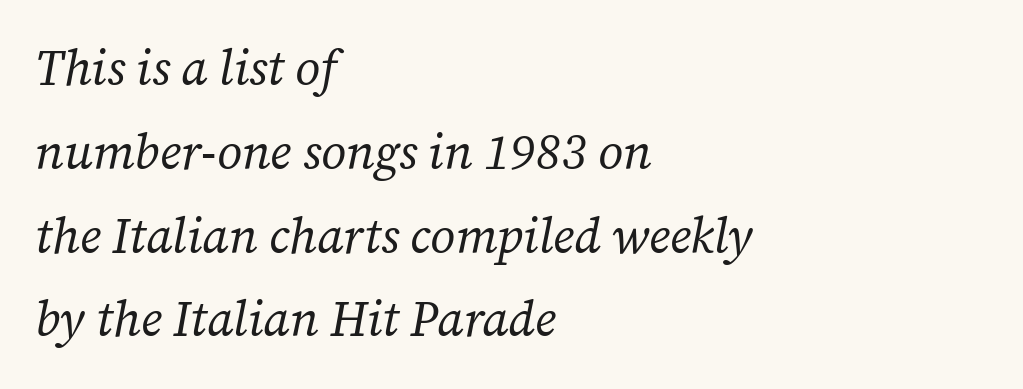
The image shows 49 px regular-weight serif type, italic (leaning right); set left-aligned, line spacing 1.71x, normal letter spacing, not underlined; low stroke contrast and a medium x-height.
